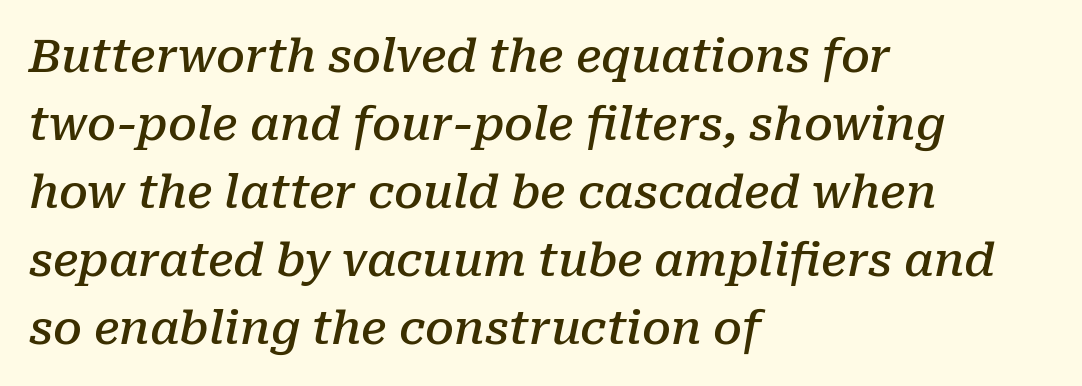
The image shows 46 px semibold serif type, italic (leaning right); set left-aligned, normal line spacing (1.48x), normal letter spacing, not underlined; low stroke contrast and a medium x-height.
